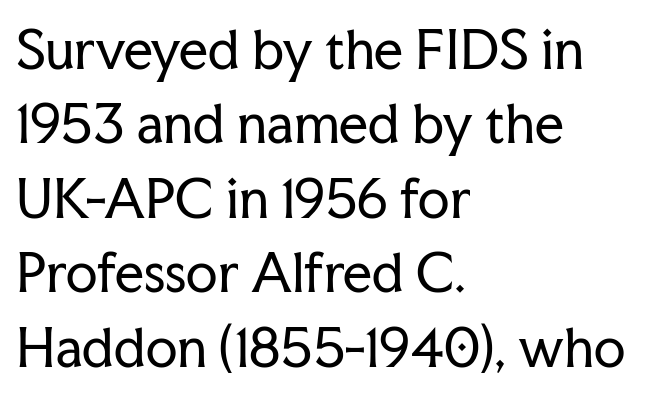
Is there any slant? The stems are plumb. You could not count columns in this text — the font is proportionally spaced. Horizontally, the lines are justified to the leading edge only. The letters carry serifs — small finishing strokes at the ends of their stems.
